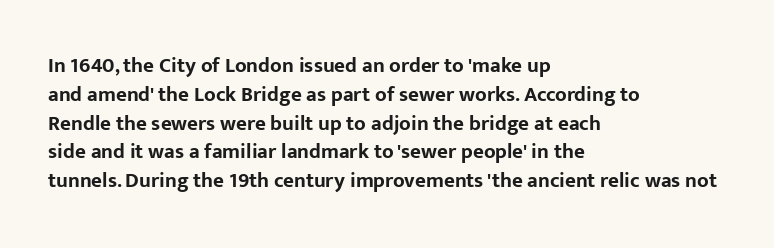
{"italic": "no", "bold": "yes", "underline": "no", "align": "left", "line_spacing": "normal", "line_spacing_ratio": 1.37, "letter_spacing": "normal", "letter_spacing_em": 0.0, "glyph_px": 21}
